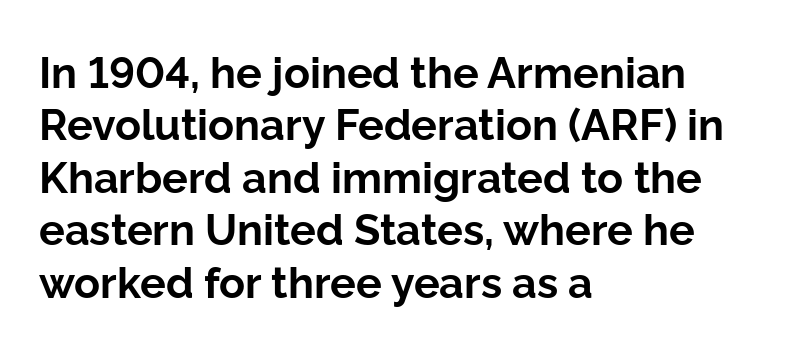
When letters stand straight like this, we call the style roman or upright. This rendering features lettering with no underline. As a designer I'd log this as weight 700, bold. These lines are rendered in a variable-pitch font.
